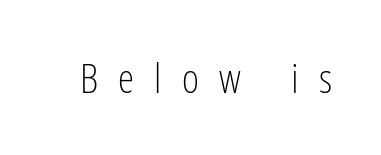
Q: Is the text bold? A: No.
Q: Is the text italic (slanted)? A: No, it is upright.
Q: Is the typeface a serif or a sans-serif typeface? A: Sans-serif.
Q: Is the text underlined? A: No.
Q: Is the spacing between letters normal or unusually wide? A: Unusually wide.
Q: Width (condensed, normal, or wide)? A: Condensed.
Q: Stroke contrast? A: Low.
Q: x-height? A: Medium.
Q: Monospaced? A: No.
